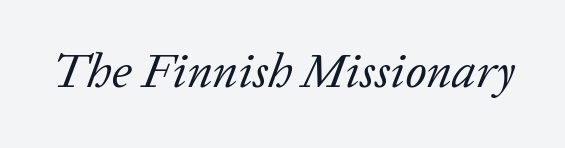
The image shows 49 px regular-weight serif type, italic (leaning right); set normal letter spacing, not underlined; low stroke contrast and a medium x-height.
